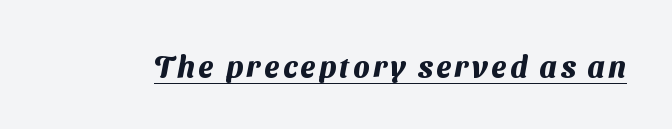
Q: Is the text bold? A: Yes.
Q: Is the typeface a serif or a sans-serif typeface? A: Sans-serif.
Q: Is the text underlined? A: Yes.
Q: Width (condensed, normal, or wide)? A: Normal.
Q: Stroke contrast? A: Medium.
Q: x-height? A: Medium.
Q: Monospaced? A: No.
